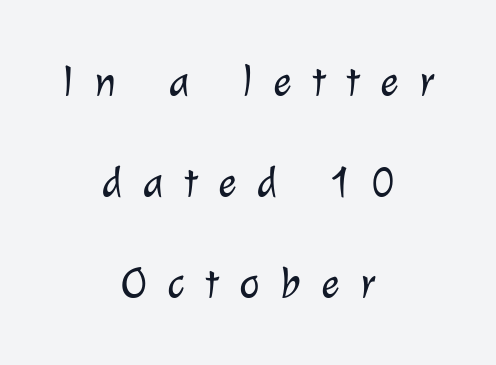
{"serif": "no", "bold": "no", "weight": "light", "width": "normal", "stroke_contrast": "low", "x_height": "medium", "monospaced": "no", "underline": "no", "align": "center", "line_spacing": "loose", "line_spacing_ratio": 2.29, "letter_spacing": "wide", "letter_spacing_em": 0.46, "glyph_px": 44}
